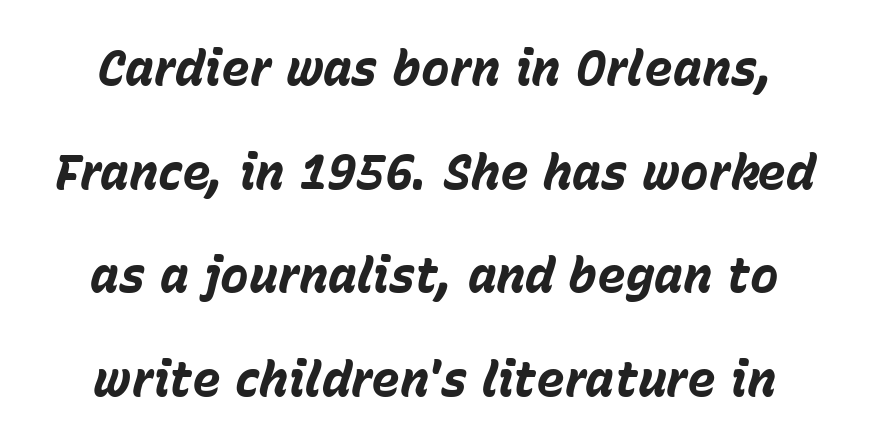
The image shows 48 px bold type, italic (leaning right); set loose line spacing (2.16x), normal letter spacing, not underlined; low stroke contrast and a medium x-height.
